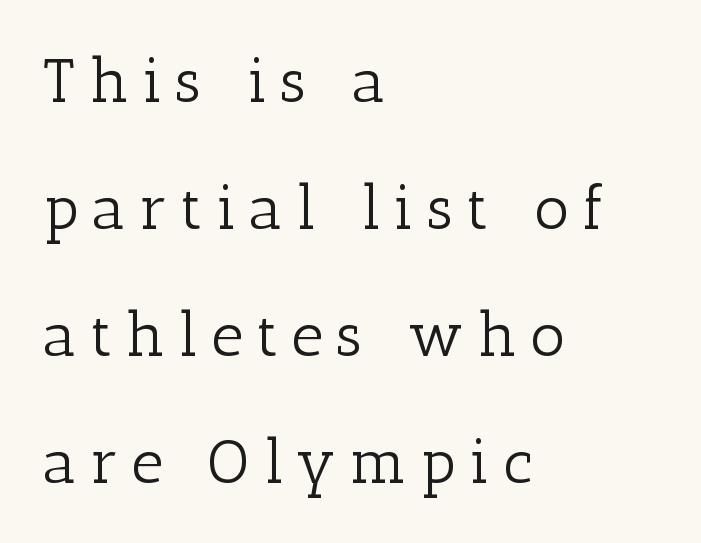
The image shows 62 px light serif type, upright; set left-aligned, loose line spacing (2.05x), unusually wide letter spacing (+0.22 em), not underlined; low stroke contrast and a medium x-height.
